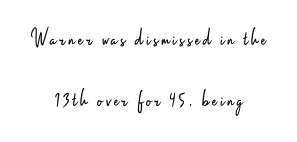
Q: Is the text bold? A: No.
Q: Is the text italic (slanted)? A: Yes.
Q: Is the text underlined? A: No.
Q: How is the paragraph aligned? A: Centered.
Q: Is the spacing between lines tight, normal or loose? A: Loose.
